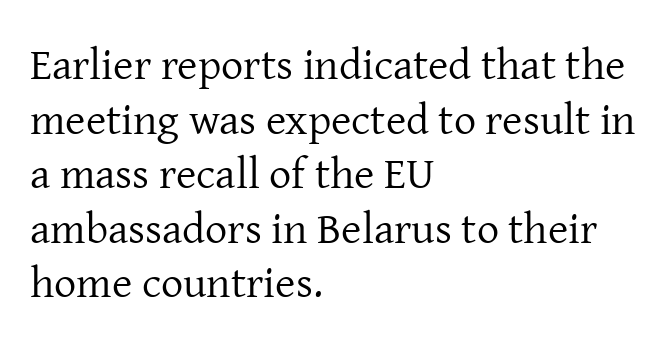
Q: Is the text bold? A: No.
Q: Is the text italic (slanted)? A: No, it is upright.
Q: Is the typeface a serif or a sans-serif typeface? A: Serif.
Q: Is the text underlined? A: No.
Q: How is the paragraph aligned? A: Left-aligned.
Q: Is the spacing between letters normal or unusually wide? A: Normal.
Q: Width (condensed, normal, or wide)? A: Normal.
Q: Stroke contrast? A: Low.
Q: x-height? A: Medium.
Q: Monospaced? A: No.
